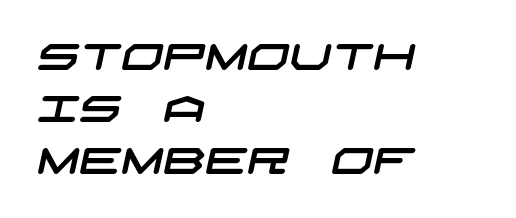
Check where the strokes stop: nothing finishes them off — pure sans. The setting favours the left margin, as ordinary paragraphs usually do. One glance says typical: line gaps are just what's usual. Honestly, there is no underline to notice here at all.
